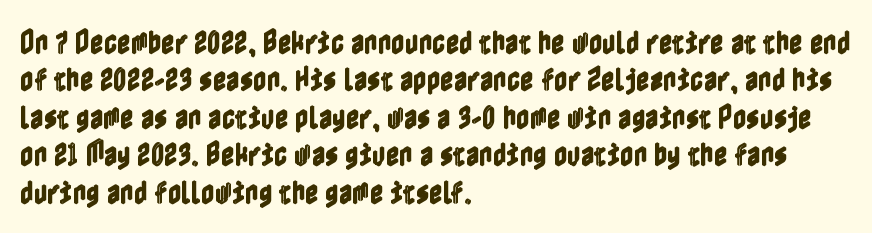
The image shows 26 px text type, upright; set left-aligned, normal line spacing (1.44x), normal letter spacing, not underlined.
